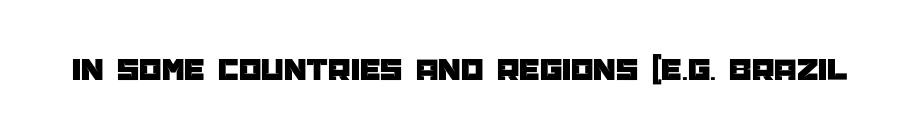
The image shows 32 px sans-serif type, upright; set normal letter spacing, not underlined; low stroke contrast and a large x-height.
